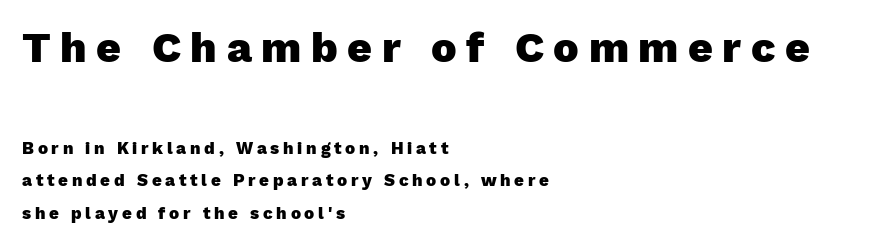
Whoever set this chose breathing room over compactness in the vertical rhythm. Nothing sits at the stroke ends, so this counts as sans-serif. This sample has the flowing, uneven cadence of proportional lettering. Scale decreases going downward across the two blocks. The specimen omits any rule beneath the text block's lines.
